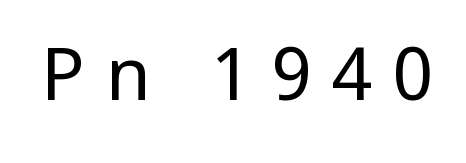
The image shows 73 px regular-weight, condensed sans-serif type, upright; set unusually wide letter spacing (+0.28 em), not underlined; low stroke contrast and a large x-height.
